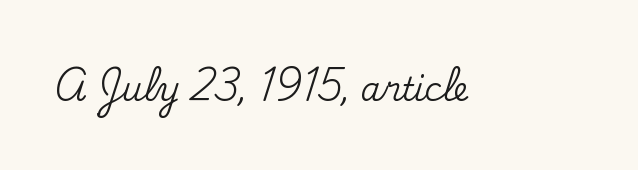
{"width": "normal", "stroke_contrast": "medium", "x_height": "small", "monospaced": "no", "underline": "no", "letter_spacing": "normal", "letter_spacing_em": 0.0, "glyph_px": 32}
